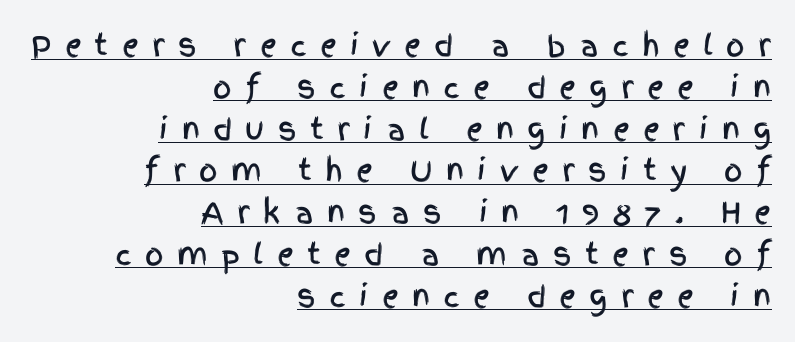
{"serif": "no", "italic": "no", "width": "condensed", "x_height": "large", "monospaced": "no", "underline": "yes", "align": "right", "line_spacing": "normal", "line_spacing_ratio": 1.44, "letter_spacing": "wide", "letter_spacing_em": 0.46, "glyph_px": 29}
